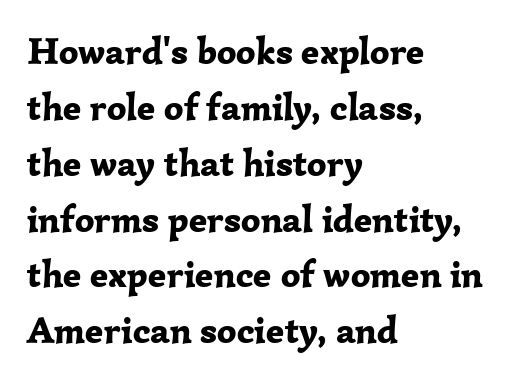
Q: Is the text bold? A: Yes.
Q: Is the text italic (slanted)? A: No, it is upright.
Q: Is the typeface a serif or a sans-serif typeface? A: Serif.
Q: Is the text underlined? A: No.
Q: How is the paragraph aligned? A: Left-aligned.
Q: Is the spacing between letters normal or unusually wide? A: Normal.
Q: Is the spacing between lines tight, normal or loose? A: Normal.
Q: Width (condensed, normal, or wide)? A: Normal.
Q: Stroke contrast? A: Low.
Q: x-height? A: Medium.
Q: Monospaced? A: No.
